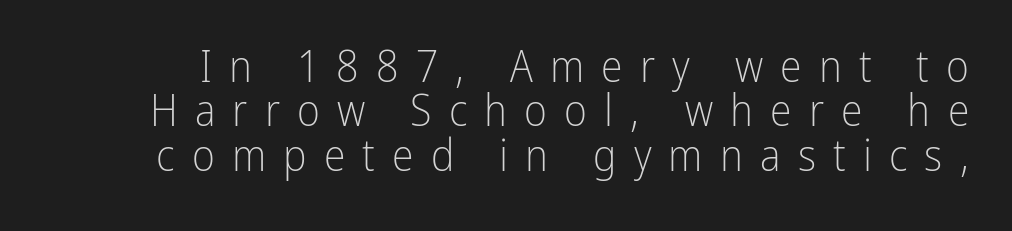
Nobody drew a line under any word here. Heaviness? Minimal to ordinary, like unemphasized prose. These lines are rendered in a variable-pitch font. Compared with typical paragraphs, the rows here are closer together. The rendering shows plain stroke endings on the letterforms — a sans-serif design. Glyph-to-glyph distance is far greater than everyday printed text.
